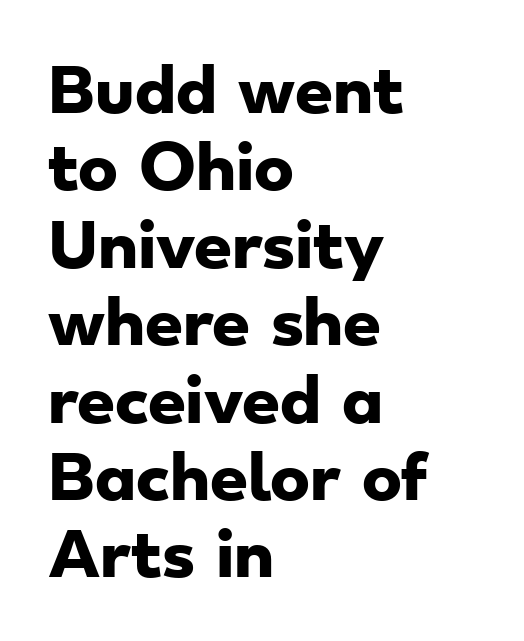
Q: Is the text bold? A: Yes.
Q: Is the typeface a serif or a sans-serif typeface? A: Sans-serif.
Q: Is the text underlined? A: No.
Q: How is the paragraph aligned? A: Left-aligned.
Q: Is the spacing between letters normal or unusually wide? A: Normal.
Q: Is the spacing between lines tight, normal or loose? A: Normal.
Q: Width (condensed, normal, or wide)? A: Wide.
Q: Stroke contrast? A: Low.
Q: x-height? A: Small.
Q: Monospaced? A: No.
